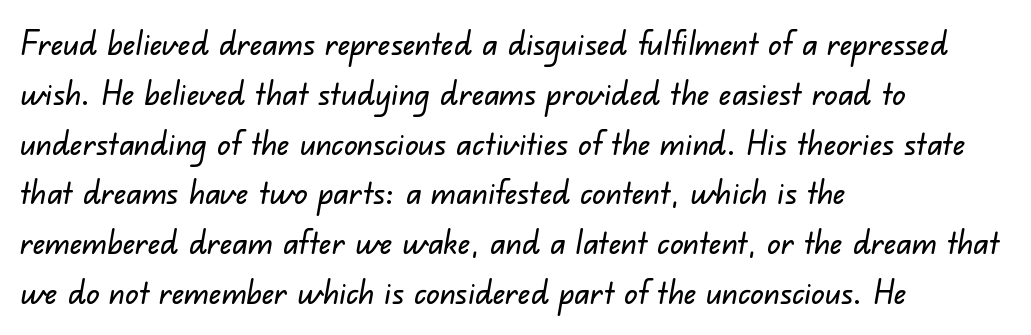
{"serif": "no", "width": "normal", "stroke_contrast": "low", "x_height": "small", "monospaced": "no", "underline": "no", "align": "left", "line_spacing": "normal", "line_spacing_ratio": 1.51, "letter_spacing": "normal", "letter_spacing_em": 0.0, "glyph_px": 33}
